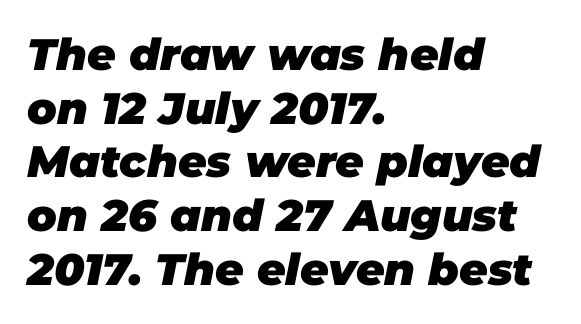
Q: Is the text bold? A: Yes.
Q: Is the text italic (slanted)? A: Yes, it leans right by about 11 degrees.
Q: Is the text underlined? A: No.
Q: How is the paragraph aligned? A: Left-aligned.
Q: Is the spacing between letters normal or unusually wide? A: Normal.
Q: Width (condensed, normal, or wide)? A: Normal.
Q: Stroke contrast? A: Low.
Q: x-height? A: Large.
Q: Monospaced? A: No.
